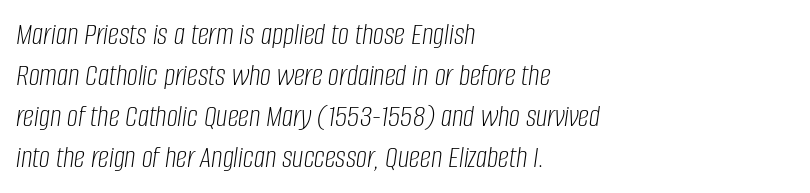
Q: Is the text bold? A: No.
Q: Is the text italic (slanted)? A: Yes, it leans right by about 8 degrees.
Q: Is the text underlined? A: No.
Q: How is the paragraph aligned? A: Left-aligned.
Q: Is the spacing between letters normal or unusually wide? A: Normal.
Q: Is the spacing between lines tight, normal or loose? A: Normal.
Q: Width (condensed, normal, or wide)? A: Condensed.
Q: Stroke contrast? A: Low.
Q: x-height? A: Large.
Q: Monospaced? A: No.
